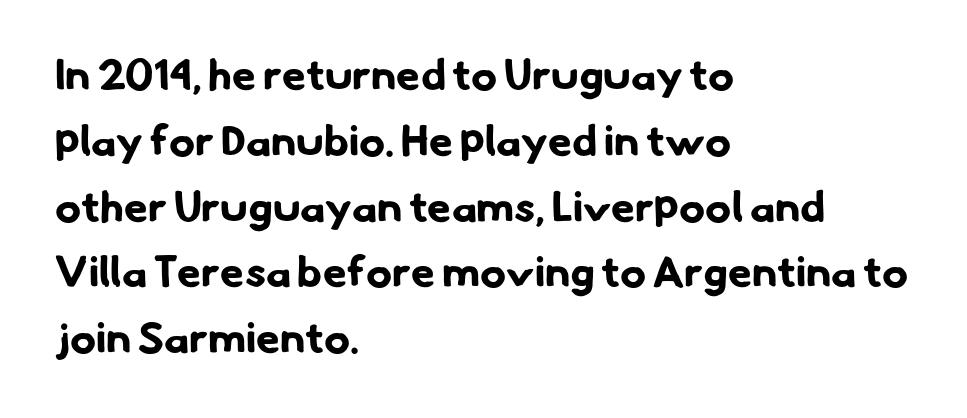
The image shows 43 px bold sans-serif type; set left-aligned, normal line spacing (1.53x), normal letter spacing, not underlined; low stroke contrast and a small x-height.
